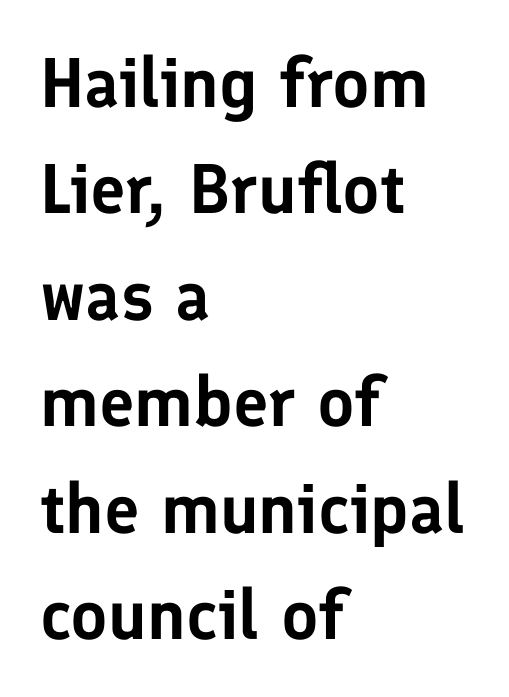
Q: Is the text italic (slanted)? A: No, it is upright.
Q: Is the typeface a serif or a sans-serif typeface? A: Sans-serif.
Q: Is the text underlined? A: No.
Q: How is the paragraph aligned? A: Left-aligned.
Q: Is the spacing between letters normal or unusually wide? A: Normal.
Q: Is the spacing between lines tight, normal or loose? A: Normal.
Q: Width (condensed, normal, or wide)? A: Normal.
Q: Stroke contrast? A: Low.
Q: x-height? A: Medium.
Q: Monospaced? A: No.
